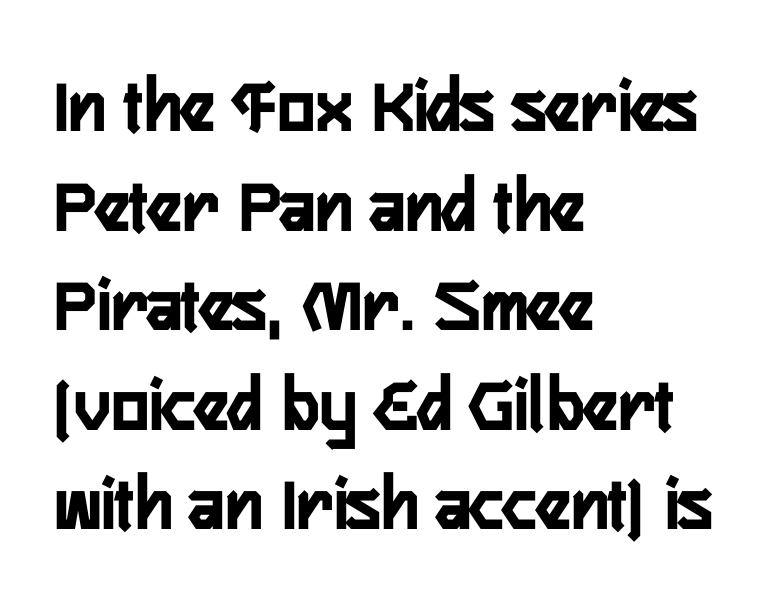
Q: Is the text bold? A: Yes.
Q: Is the text italic (slanted)? A: No, it is upright.
Q: Is the typeface a serif or a sans-serif typeface? A: Sans-serif.
Q: Is the text underlined? A: No.
Q: How is the paragraph aligned? A: Left-aligned.
Q: Is the spacing between letters normal or unusually wide? A: Normal.
Q: Is the spacing between lines tight, normal or loose? A: Normal.
Q: Width (condensed, normal, or wide)? A: Condensed.
Q: Stroke contrast? A: Low.
Q: x-height? A: Medium.
Q: Monospaced? A: No.
